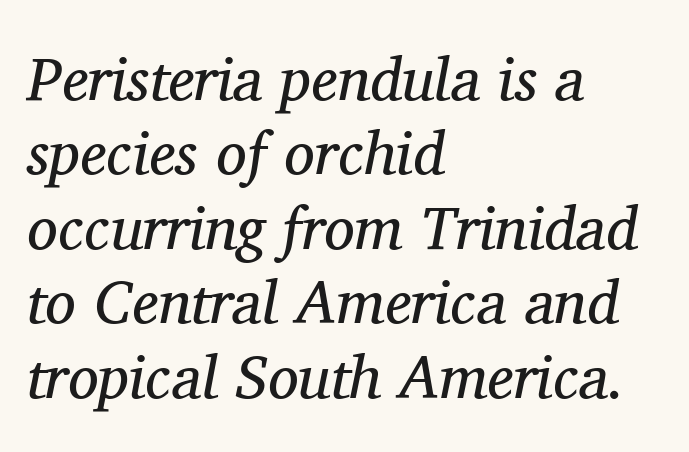
The image shows 61 px regular-weight serif type, italic (leaning right); set left-aligned, line spacing 1.22x, normal letter spacing, not underlined; medium stroke contrast and a medium x-height.
